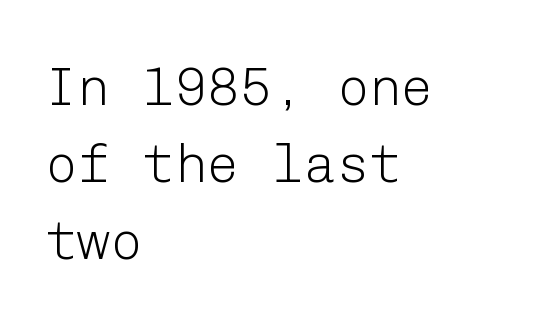
Q: Is the text bold? A: No.
Q: Is the text italic (slanted)? A: No, it is upright.
Q: Is the typeface a serif or a sans-serif typeface? A: Sans-serif.
Q: Is the text underlined? A: No.
Q: How is the paragraph aligned? A: Left-aligned.
Q: Is the spacing between letters normal or unusually wide? A: Normal.
Q: Is the spacing between lines tight, normal or loose? A: Normal.
Q: Width (condensed, normal, or wide)? A: Normal.
Q: Stroke contrast? A: Low.
Q: x-height? A: Medium.
